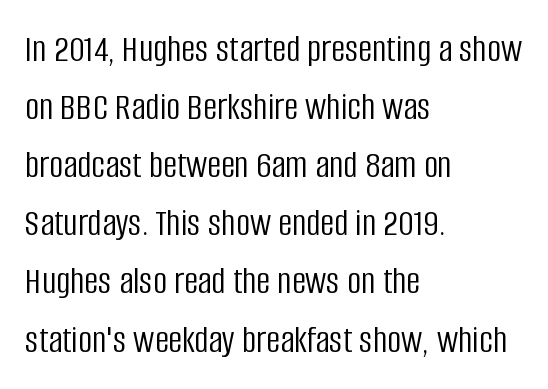
Q: Is the text bold? A: No.
Q: Is the text italic (slanted)? A: No, it is upright.
Q: Is the typeface a serif or a sans-serif typeface? A: Sans-serif.
Q: Is the text underlined? A: No.
Q: How is the paragraph aligned? A: Left-aligned.
Q: Is the spacing between letters normal or unusually wide? A: Normal.
Q: Is the spacing between lines tight, normal or loose? A: Normal.
Q: Width (condensed, normal, or wide)? A: Condensed.
Q: Stroke contrast? A: Low.
Q: x-height? A: Large.
Q: Monospaced? A: No.
